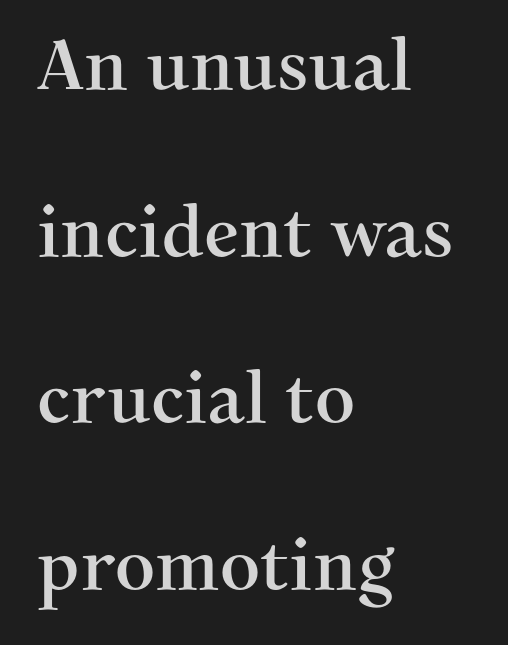
Q: Is the text italic (slanted)? A: No, it is upright.
Q: Is the typeface a serif or a sans-serif typeface? A: Serif.
Q: Is the text underlined? A: No.
Q: How is the paragraph aligned? A: Left-aligned.
Q: Is the spacing between letters normal or unusually wide? A: Normal.
Q: Is the spacing between lines tight, normal or loose? A: Loose.
Q: Width (condensed, normal, or wide)? A: Normal.
Q: Stroke contrast? A: Medium.
Q: x-height? A: Medium.
Q: Monospaced? A: No.
